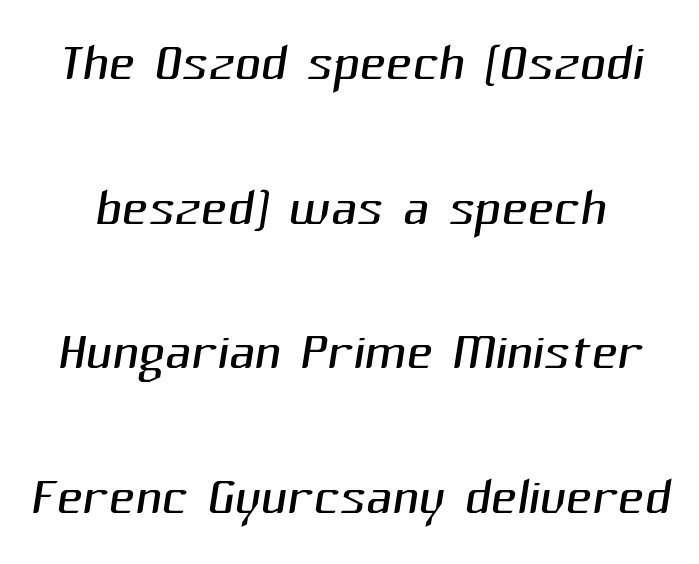
Q: Is the text bold? A: No.
Q: Is the typeface a serif or a sans-serif typeface? A: Sans-serif.
Q: Is the text underlined? A: No.
Q: Is the spacing between letters normal or unusually wide? A: Normal.
Q: Is the spacing between lines tight, normal or loose? A: Loose.
Q: Width (condensed, normal, or wide)? A: Normal.
Q: Stroke contrast? A: Medium.
Q: x-height? A: Medium.
Q: Monospaced? A: No.
